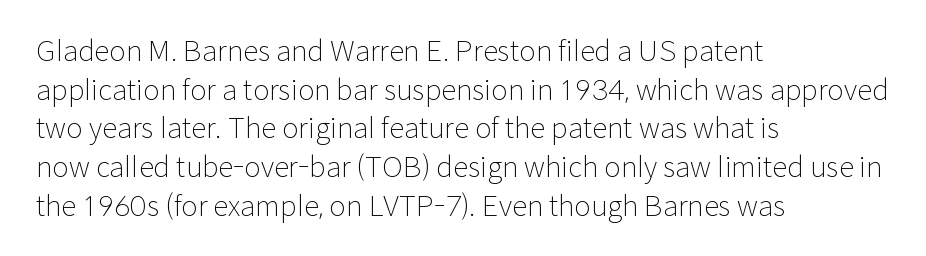
Q: Is the text bold? A: No.
Q: Is the text italic (slanted)? A: No, it is upright.
Q: Is the typeface a serif or a sans-serif typeface? A: Sans-serif.
Q: Is the text underlined? A: No.
Q: How is the paragraph aligned? A: Left-aligned.
Q: Is the spacing between letters normal or unusually wide? A: Normal.
Q: Is the spacing between lines tight, normal or loose? A: Normal.
Q: Width (condensed, normal, or wide)? A: Normal.
Q: Stroke contrast? A: Low.
Q: x-height? A: Medium.
Q: Monospaced? A: No.
